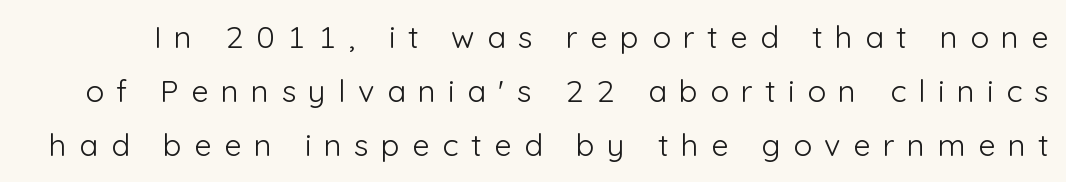
The image shows 31 px light sans-serif type, upright; set line spacing 1.75x, unusually wide letter spacing (+0.4 em), not underlined; low stroke contrast and a medium x-height.
